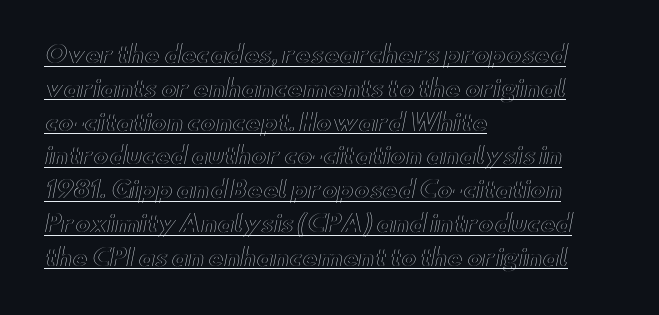
Q: Is the text italic (slanted)? A: Yes.
Q: Is the text underlined? A: Yes.
Q: How is the paragraph aligned? A: Left-aligned.
Q: Is the spacing between letters normal or unusually wide? A: Normal.
Q: Is the spacing between lines tight, normal or loose? A: Normal.
